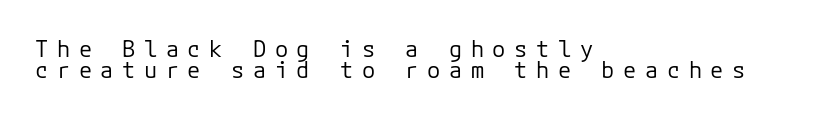
The image shows 22 px text type, upright; set left-aligned, tight line spacing (0.95x), unusually wide letter spacing (+0.39 em), not underlined.
